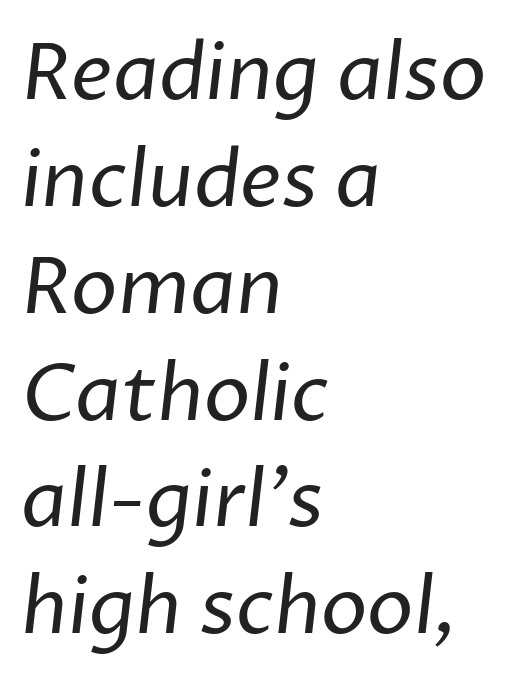
Q: Is the text bold? A: No.
Q: Is the typeface a serif or a sans-serif typeface? A: Sans-serif.
Q: Is the text underlined? A: No.
Q: How is the paragraph aligned? A: Left-aligned.
Q: Is the spacing between letters normal or unusually wide? A: Normal.
Q: Is the spacing between lines tight, normal or loose? A: Normal.
Q: Width (condensed, normal, or wide)? A: Normal.
Q: Stroke contrast? A: Low.
Q: x-height? A: Medium.
Q: Monospaced? A: No.
